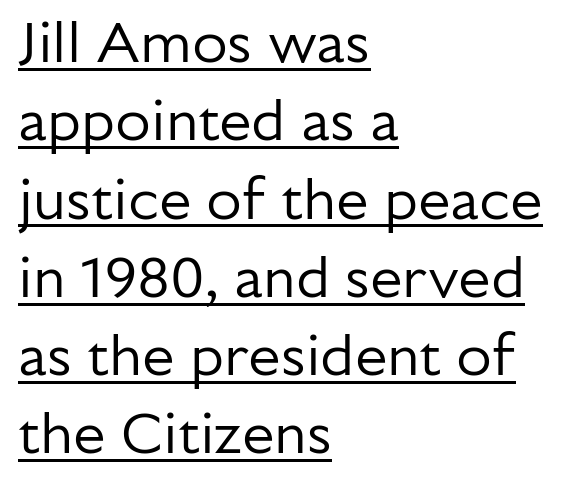
The image shows 58 px regular-weight sans-serif type, upright; set left-aligned, normal line spacing (1.35x), normal letter spacing, underlined; low stroke contrast and a medium x-height.
